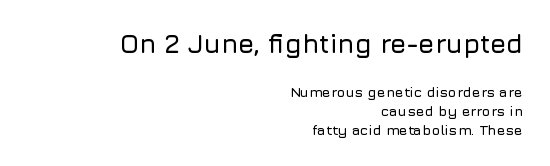
Vertical strokes here are truly vertical. Does extra space separate the letters? No, they use regular spacing. Rule under the text: the space is simply empty. Each new line begins a customary step beneath the previous one. These lines stack with their right ends in a neat column. Bigger letters appear in the top chunk; the bottom chunk is reduced.
